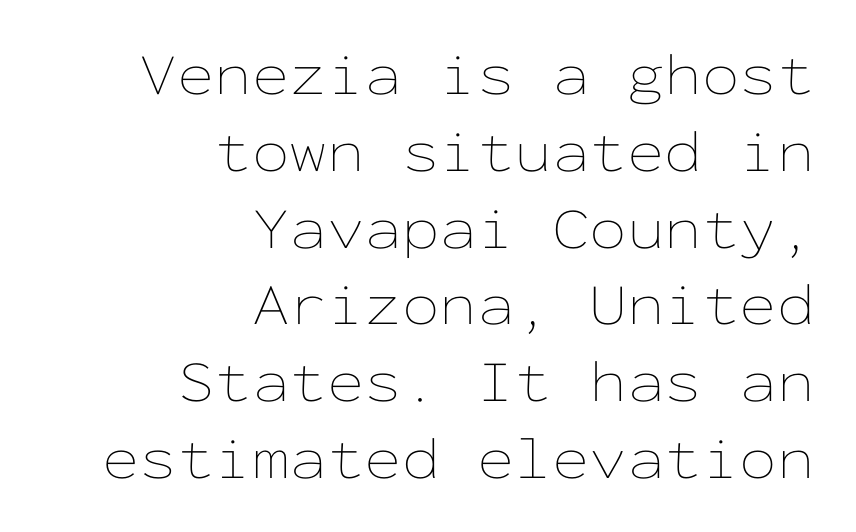
The tracking reads as untouched default to a designer's eye. Here the designer chose a console-style face with uniform glyph widths. Reading down the column, the eye jumps a familiar distance to each next line. Weight: in the light-to-regular range. Do the letters lean? They stand straight.
